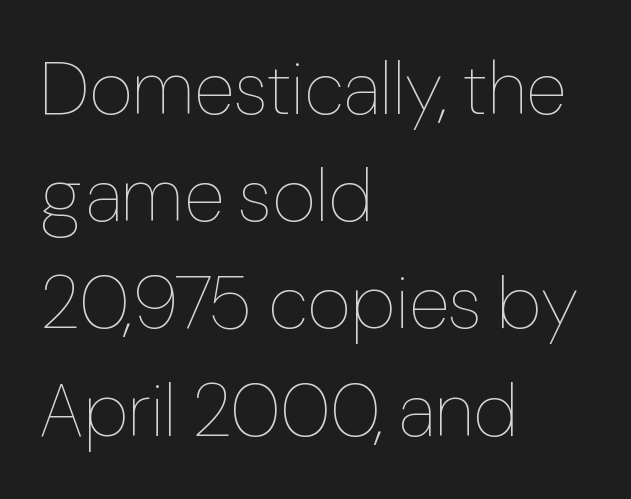
Q: Is the text bold? A: No.
Q: Is the text italic (slanted)? A: No, it is upright.
Q: Is the text underlined? A: No.
Q: How is the paragraph aligned? A: Left-aligned.
Q: Is the spacing between letters normal or unusually wide? A: Normal.
Q: Is the spacing between lines tight, normal or loose? A: Normal.
Q: Width (condensed, normal, or wide)? A: Normal.
Q: Stroke contrast? A: Low.
Q: x-height? A: Medium.
Q: Monospaced? A: No.
